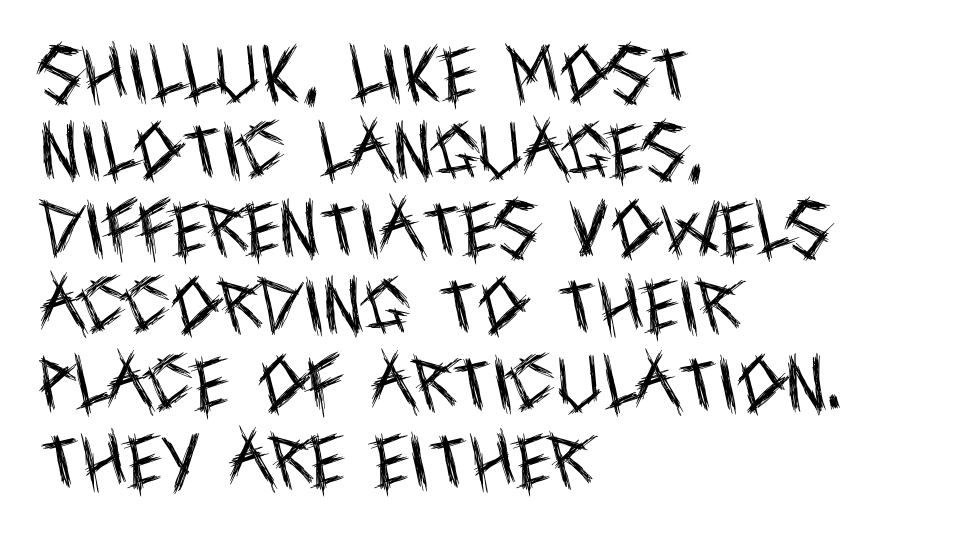
In terms of letterspacing, this is plain default setting. This sample uses a sans-serif face. Varying glyph widths throughout — classic text-font behaviour. The typesetting does not lean heavy: it is not bold. The rag falls on the right side of this text block.
